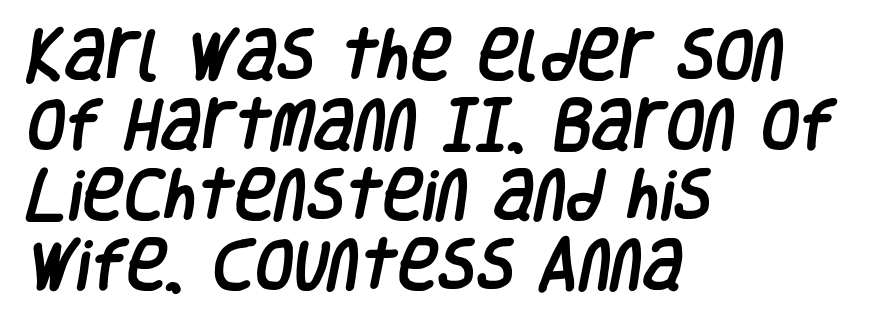
The image shows 56 px condensed sans-serif type; set left-aligned, normal line spacing (1.25x), normal letter spacing, not underlined; low stroke contrast and a large x-height.
